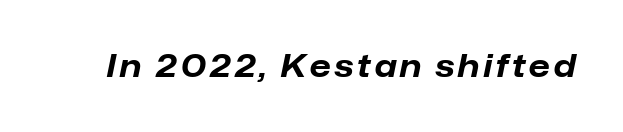
The specimen reads as italic at a glance. Look at the stroke-to-counter ratio: heavy, a bold. Any mark beneath the type? The region is blank. Note the varied advance widths — an 'i' is clearly narrower than an 'm'.
